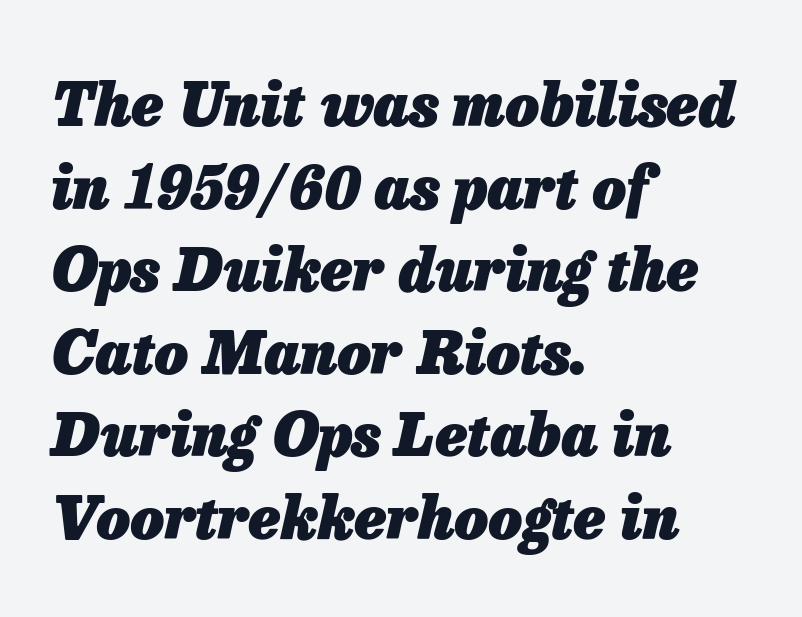
The image shows 59 px heavy type, italic (leaning right); set left-aligned, normal line spacing (1.4x), normal letter spacing, not underlined; low stroke contrast and a medium x-height.
